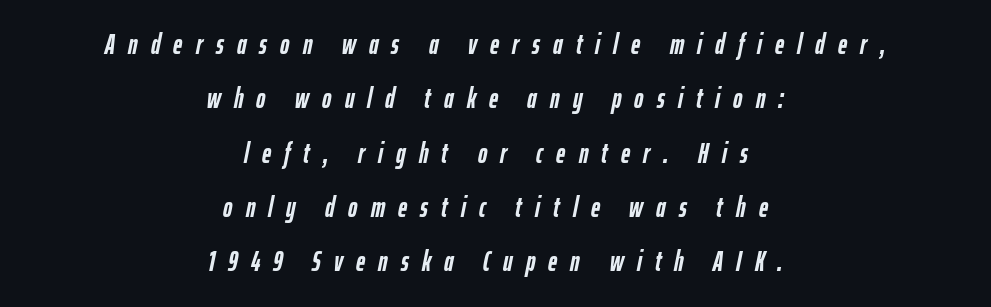
These lines are rendered in a variable-pitch font. A bare baseline throughout the passage. Look at the tracking — it's clearly loosened, letters drifting apart. Slanted lettering throughout. Centered paragraph, ragged on both sides. Notice how thick the strokes are: this is what a full bold looks like.
